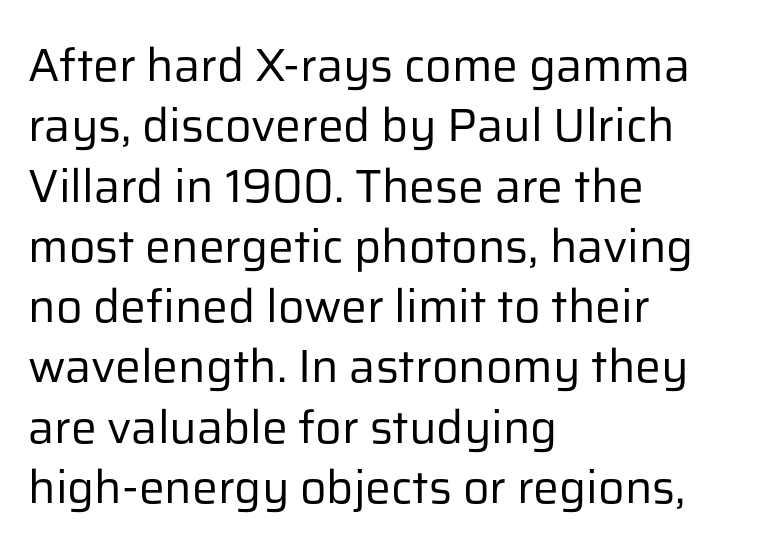
The image shows 46 px regular-weight sans-serif type, upright; set left-aligned, normal line spacing (1.31x), normal letter spacing, not underlined; low stroke contrast and a medium x-height.
